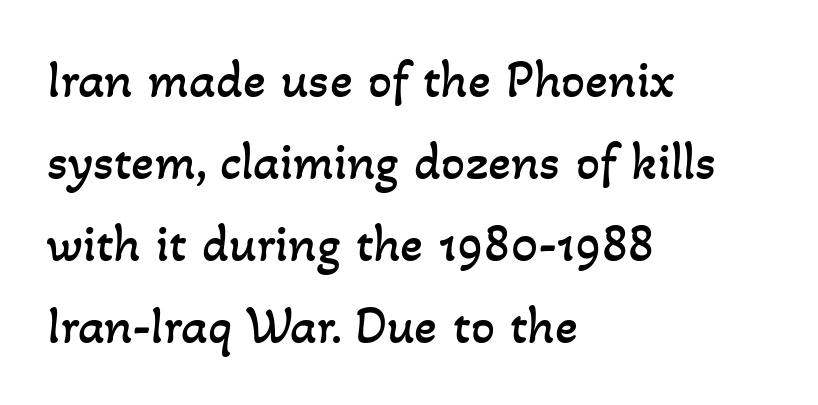
Q: Is the text bold? A: No.
Q: Is the text underlined? A: No.
Q: How is the paragraph aligned? A: Left-aligned.
Q: Is the spacing between letters normal or unusually wide? A: Normal.
Q: Is the spacing between lines tight, normal or loose? A: Normal.
Q: Width (condensed, normal, or wide)? A: Normal.
Q: Stroke contrast? A: Low.
Q: x-height? A: Small.
Q: Monospaced? A: No.
